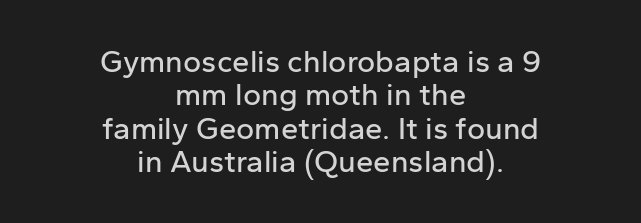
{"serif": "no", "italic": "no", "width": "normal", "stroke_contrast": "low", "x_height": "medium", "monospaced": "no", "underline": "no", "align": "center", "line_spacing": "tight", "line_spacing_ratio": 1.08, "letter_spacing": "normal", "letter_spacing_em": 0.0, "glyph_px": 31}
